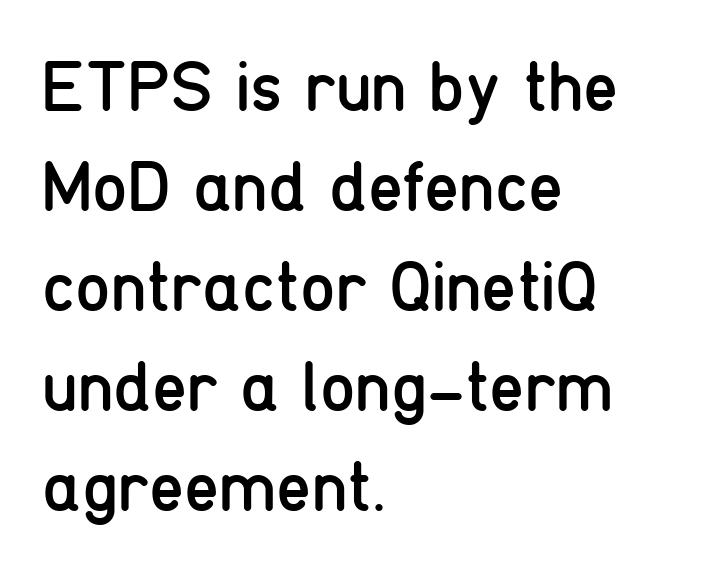
The image shows 71 px regular-weight, condensed sans-serif type, upright; set left-aligned, normal line spacing (1.41x), normal letter spacing, not underlined; low stroke contrast and a medium x-height.
